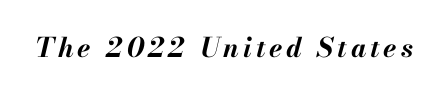
{"italic": "yes", "lean": "right", "slant_degrees": 13, "bold": "yes", "underline": "no", "glyph_px": 27}
